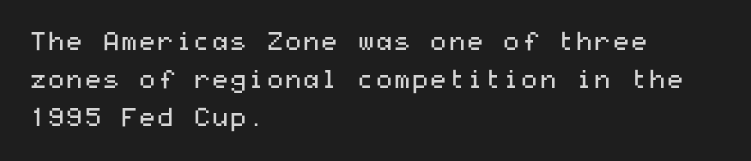
Q: Is the text bold? A: No.
Q: Is the text italic (slanted)? A: No, it is upright.
Q: Is the text underlined? A: No.
Q: How is the paragraph aligned? A: Left-aligned.
Q: Is the spacing between letters normal or unusually wide? A: Normal.
Q: Is the spacing between lines tight, normal or loose? A: Normal.
